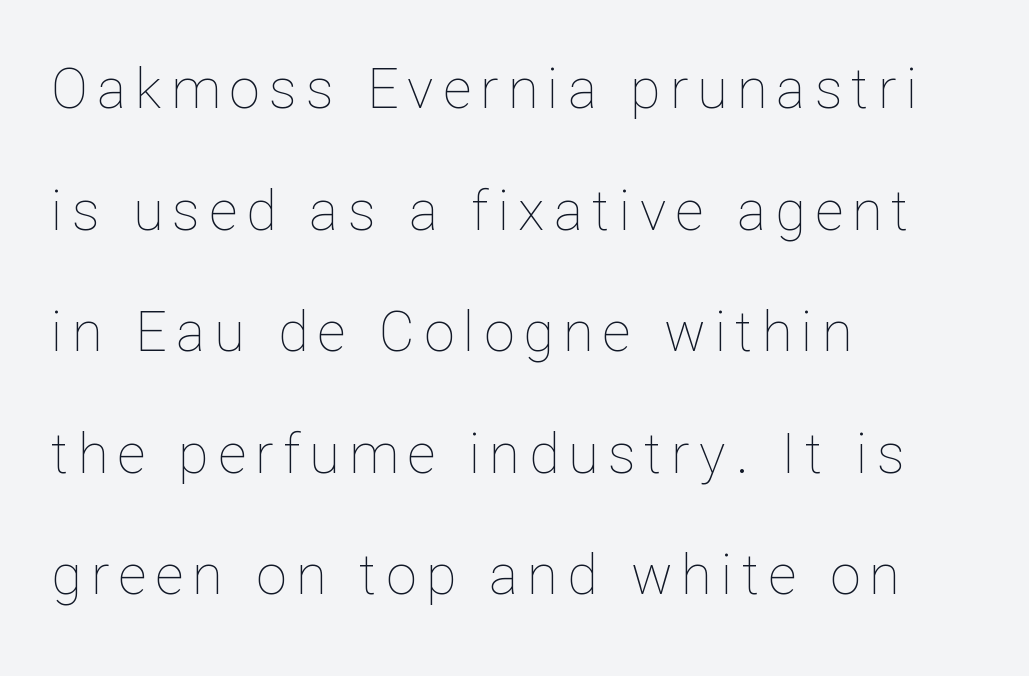
The image shows 55 px thin type, upright; set left-aligned, loose line spacing (2.21x), not underlined; low stroke contrast and a medium x-height.
